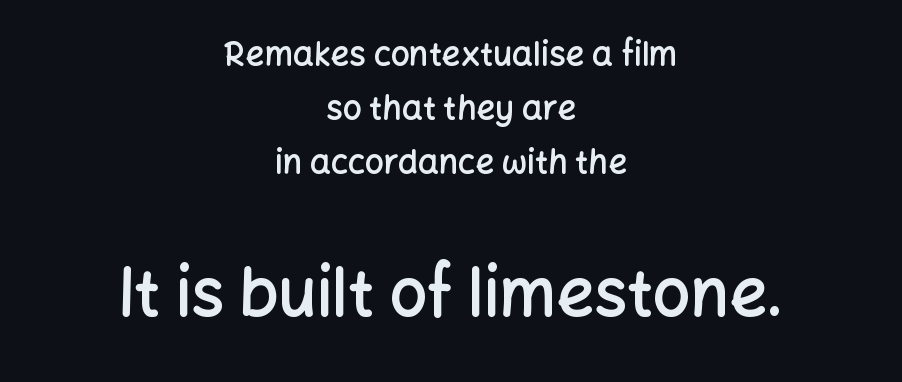
The image shows 66 px semibold sans-serif type, upright; set centered, normal line spacing (1.64x), normal letter spacing, not underlined; the second (bottom) block is 2.0x larger; low stroke contrast and a medium x-height.
